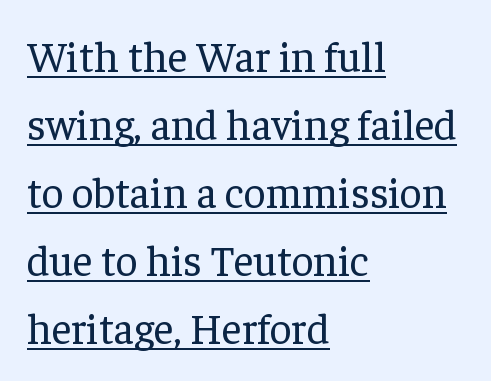
{"serif": "yes", "italic": "no", "bold": "no", "weight": "regular", "width": "normal", "stroke_contrast": "low", "x_height": "medium", "monospaced": "no", "underline": "yes", "align": "left", "line_spacing": "normal", "line_spacing_ratio": 1.58, "letter_spacing": "normal", "letter_spacing_em": 0.0, "glyph_px": 43}
